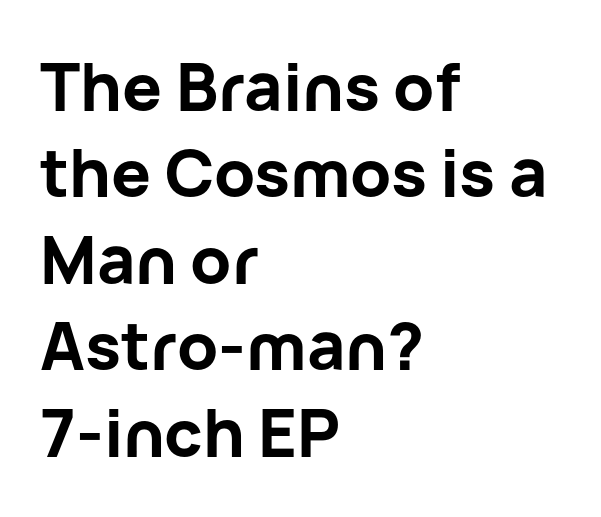
Q: Is the text bold? A: Yes.
Q: Is the text italic (slanted)? A: No, it is upright.
Q: Is the typeface a serif or a sans-serif typeface? A: Sans-serif.
Q: Is the text underlined? A: No.
Q: How is the paragraph aligned? A: Left-aligned.
Q: Is the spacing between letters normal or unusually wide? A: Normal.
Q: Is the spacing between lines tight, normal or loose? A: Normal.
Q: Width (condensed, normal, or wide)? A: Normal.
Q: Stroke contrast? A: Low.
Q: x-height? A: Medium.
Q: Monospaced? A: No.
